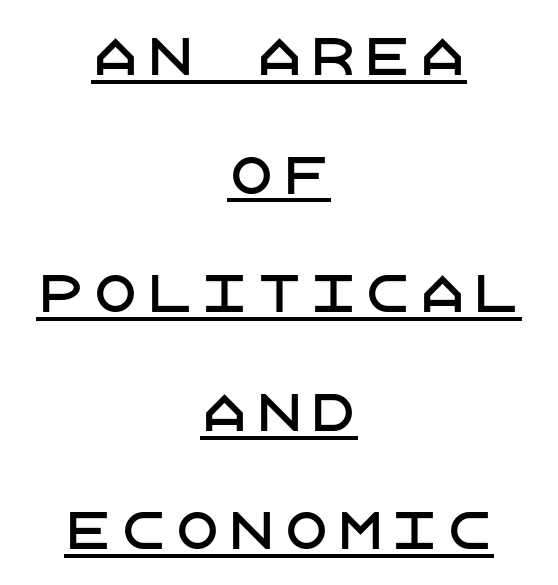
Q: Is the text italic (slanted)? A: No, it is upright.
Q: Is the typeface a serif or a sans-serif typeface? A: Sans-serif.
Q: Is the text underlined? A: Yes.
Q: How is the paragraph aligned? A: Centered.
Q: Is the spacing between lines tight, normal or loose? A: Loose.
Q: Width (condensed, normal, or wide)? A: Normal.
Q: Stroke contrast? A: Low.
Q: x-height? A: Large.
